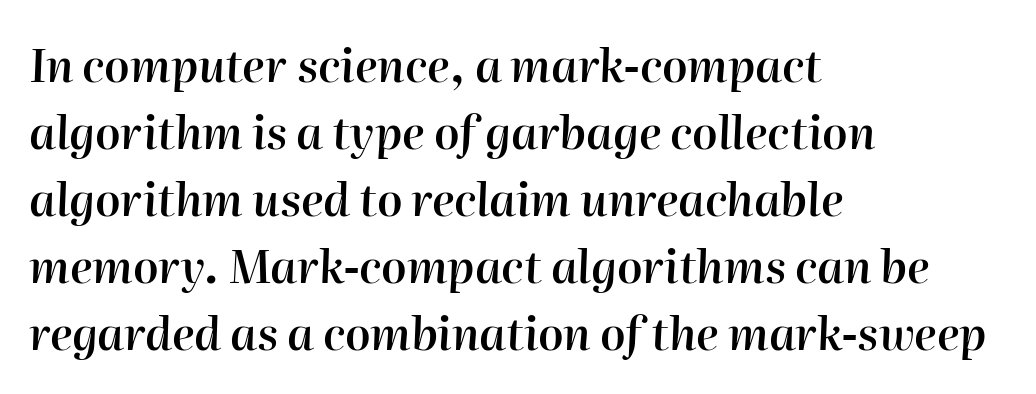
Q: Is the text bold? A: Semi-bold.
Q: Is the text italic (slanted)? A: Yes, it leans right by about 2 degrees.
Q: Is the text underlined? A: No.
Q: How is the paragraph aligned? A: Left-aligned.
Q: Is the spacing between letters normal or unusually wide? A: Normal.
Q: Is the spacing between lines tight, normal or loose? A: Normal.
Q: Width (condensed, normal, or wide)? A: Normal.
Q: Stroke contrast? A: High.
Q: x-height? A: Medium.
Q: Monospaced? A: No.
